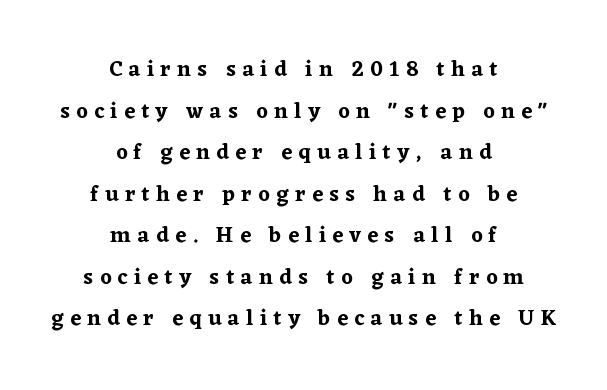
The image shows 22 px text type, upright; set centered, line spacing 1.89x, unusually wide letter spacing (+0.29 em), not underlined.
